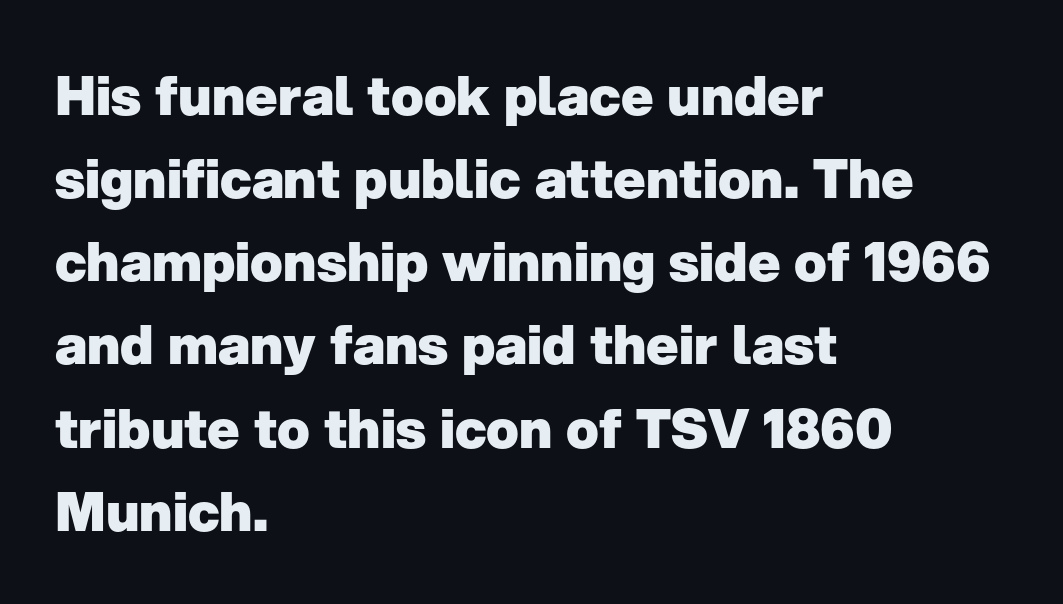
The image shows 54 px heavy sans-serif type, upright; set left-aligned, normal line spacing (1.54x), normal letter spacing, not underlined; low stroke contrast and a medium x-height.
